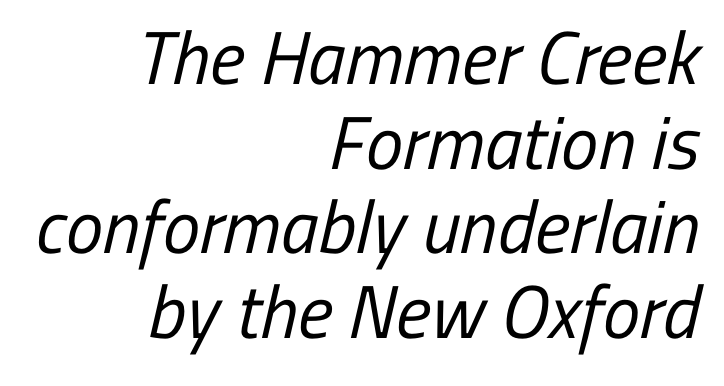
Observe the absence of serifs on each vertical stroke in this sample. Clear beneath every line of the passage. Note the varied advance widths — an 'i' is clearly narrower than an 'm'. Right-aligned paragraph, ragged on the left. Letter spacing: default. This is not heavy type; no bold has been used.
